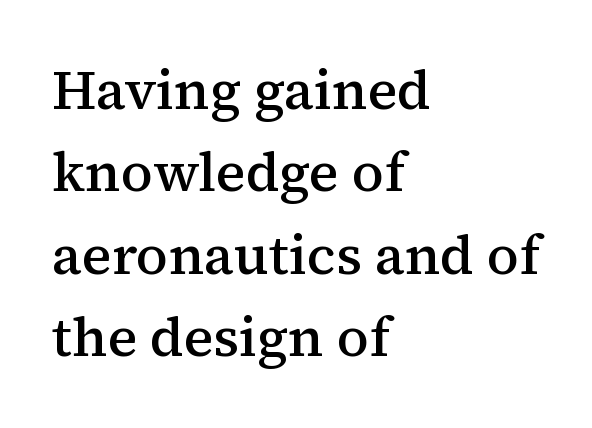
The font is running at a semibold setting, under full bold. Beneath every word, the page is bare. These lines stack with their left ends in a neat column. The face used here is rendered with its standard letterfit. Yep, those are serifs on the letters.
